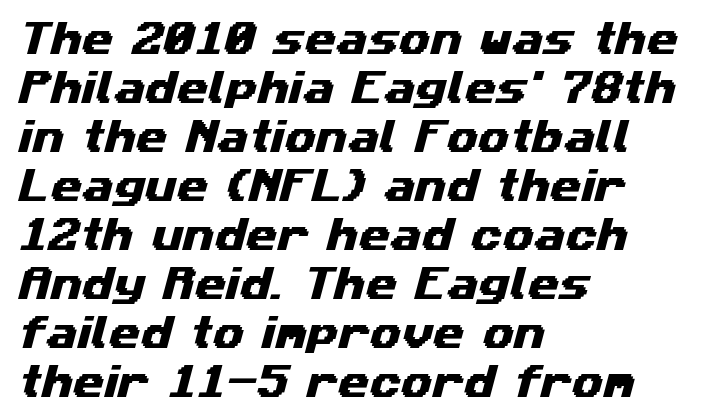
Character widths vary here, with narrow letters taking less room than wide ones. Students, note that the glyphs here touch the page at normal intervals. Lines of text with bare space underneath. This sample is left-justified, so line endings fall wherever the words run out. Check where the strokes stop: nothing finishes them off — pure sans. Each new line begins a customary step beneath the previous one.
